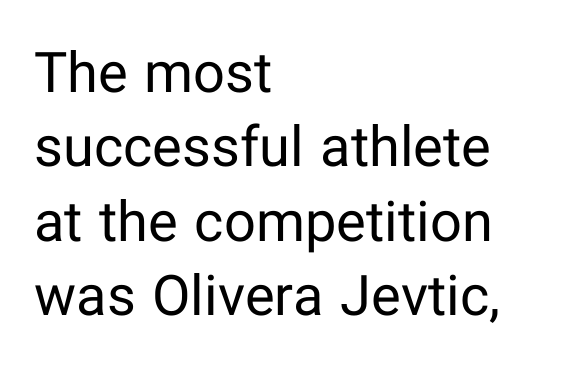
{"serif": "no", "italic": "no", "bold": "no", "weight": "regular", "width": "normal", "stroke_contrast": "low", "x_height": "medium", "monospaced": "no", "underline": "no", "align": "left", "line_spacing": "normal", "line_spacing_ratio": 1.33, "letter_spacing": "normal", "letter_spacing_em": 0.0, "glyph_px": 56}
